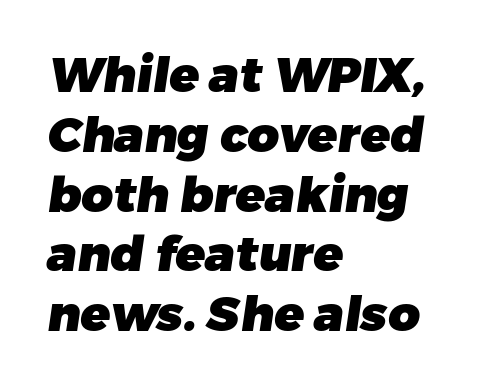
{"serif": "no", "bold": "yes", "weight": "heavy", "width": "normal", "stroke_contrast": "low", "x_height": "medium", "monospaced": "no", "underline": "no", "align": "left", "line_spacing_ratio": 1.22, "letter_spacing": "normal", "letter_spacing_em": 0.0, "glyph_px": 49}
